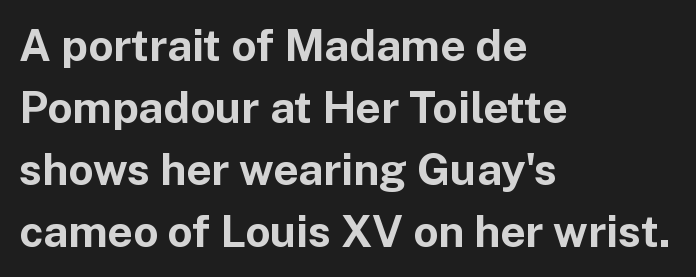
Q: Is the text bold? A: Yes.
Q: Is the text italic (slanted)? A: No, it is upright.
Q: Is the typeface a serif or a sans-serif typeface? A: Sans-serif.
Q: Is the text underlined? A: No.
Q: How is the paragraph aligned? A: Left-aligned.
Q: Is the spacing between letters normal or unusually wide? A: Normal.
Q: Is the spacing between lines tight, normal or loose? A: Normal.
Q: Width (condensed, normal, or wide)? A: Normal.
Q: Stroke contrast? A: Low.
Q: x-height? A: Medium.
Q: Monospaced? A: No.
